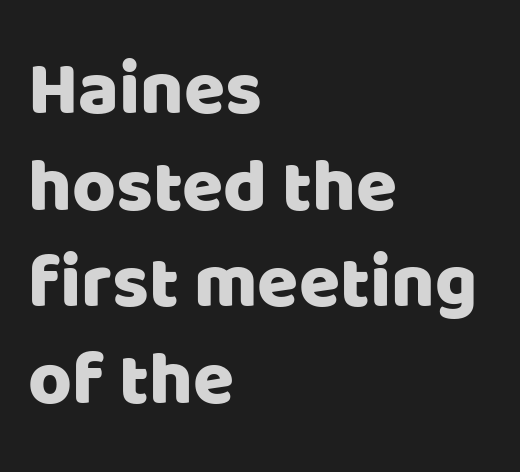
The image shows 75 px sans-serif type, upright; set left-aligned, normal line spacing (1.29x), normal letter spacing, not underlined; low stroke contrast and a large x-height.
